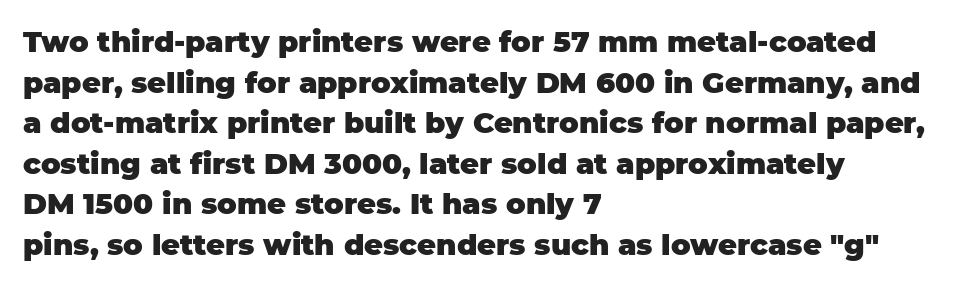
Q: Is the text bold? A: Yes.
Q: Is the text italic (slanted)? A: No, it is upright.
Q: Is the typeface a serif or a sans-serif typeface? A: Sans-serif.
Q: Is the text underlined? A: No.
Q: How is the paragraph aligned? A: Left-aligned.
Q: Is the spacing between letters normal or unusually wide? A: Normal.
Q: Is the spacing between lines tight, normal or loose? A: Normal.
Q: Width (condensed, normal, or wide)? A: Normal.
Q: Stroke contrast? A: Low.
Q: x-height? A: Large.
Q: Monospaced? A: No.
